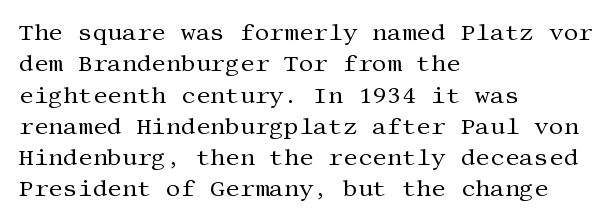
The image shows 23 px text type, upright; set left-aligned, normal line spacing (1.36x), normal letter spacing, not underlined.
